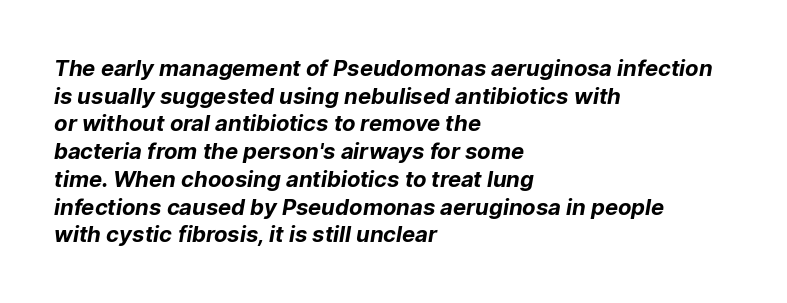
The image shows 22 px bold type; set left-aligned, normal line spacing (1.26x), normal letter spacing, not underlined.
